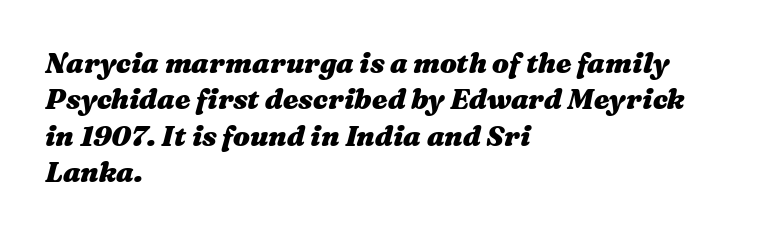
Horizontal alignment here is leftward, the default for most running prose. Look at the tracking — it's just the regular setting, nothing added. The face used here has the dense, thick strokes of a bold. Every character sits at an angle, as italics do. Character widths vary here, with narrow letters taking less room than wide ones. The line-height multiplier appears to be the usual default.
